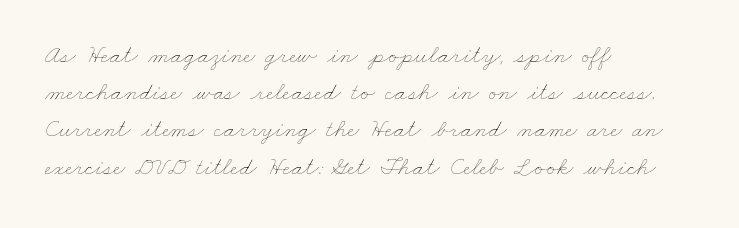
Q: Is the text bold? A: No.
Q: Is the text underlined? A: No.
Q: How is the paragraph aligned? A: Left-aligned.
Q: Is the spacing between letters normal or unusually wide? A: Normal.
Q: Is the spacing between lines tight, normal or loose? A: Normal.
